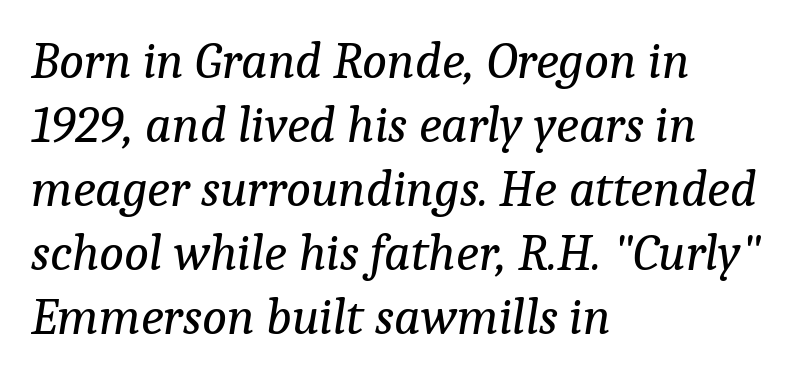
{"serif": "yes", "italic": "yes", "lean": "right", "slant_degrees": 9, "bold": "no", "weight": "regular", "width": "normal", "stroke_contrast": "low", "x_height": "medium", "monospaced": "no", "underline": "no", "align": "left", "line_spacing_ratio": 1.23, "letter_spacing": "normal", "letter_spacing_em": 0.0, "glyph_px": 52}
